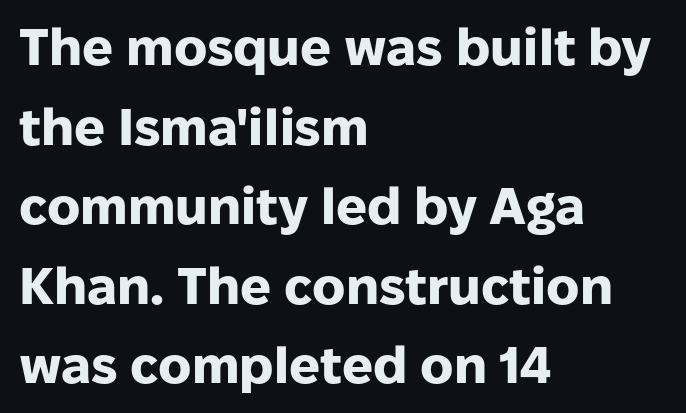
The image shows 51 px heavy sans-serif type, upright; set left-aligned, normal line spacing (1.56x), normal letter spacing, not underlined; low stroke contrast and a medium x-height.
